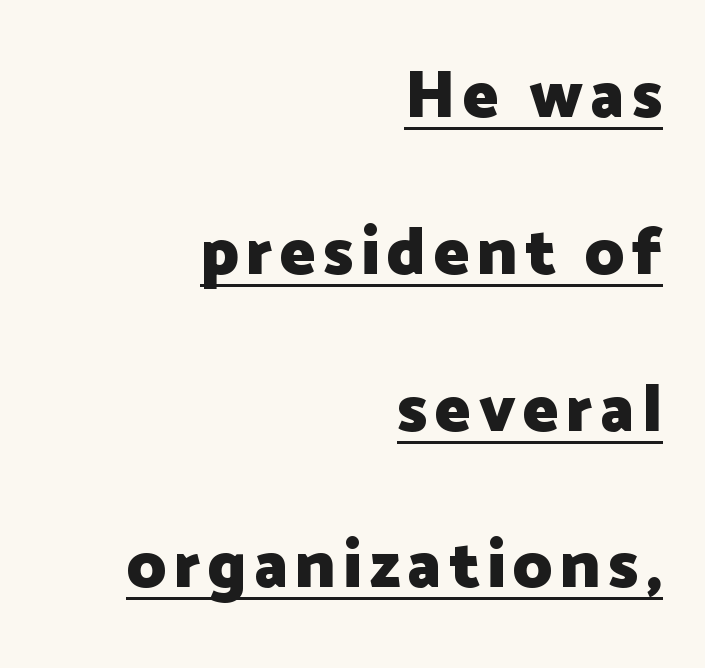
{"serif": "no", "italic": "no", "bold": "yes", "weight": "heavy", "width": "normal", "stroke_contrast": "low", "x_height": "medium", "monospaced": "no", "underline": "yes", "align": "right", "line_spacing": "loose", "line_spacing_ratio": 2.34, "glyph_px": 67}
